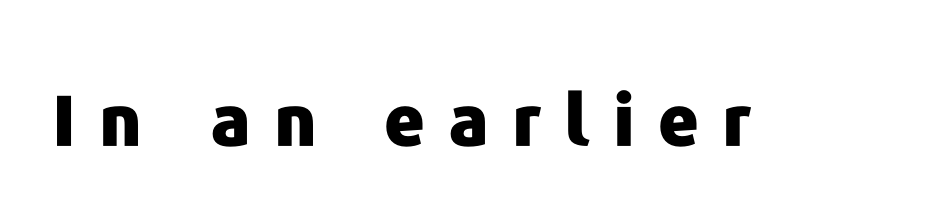
The image shows 70 px heavy sans-serif type, upright; set unusually wide letter spacing (+0.33 em), not underlined; low stroke contrast and a medium x-height.
